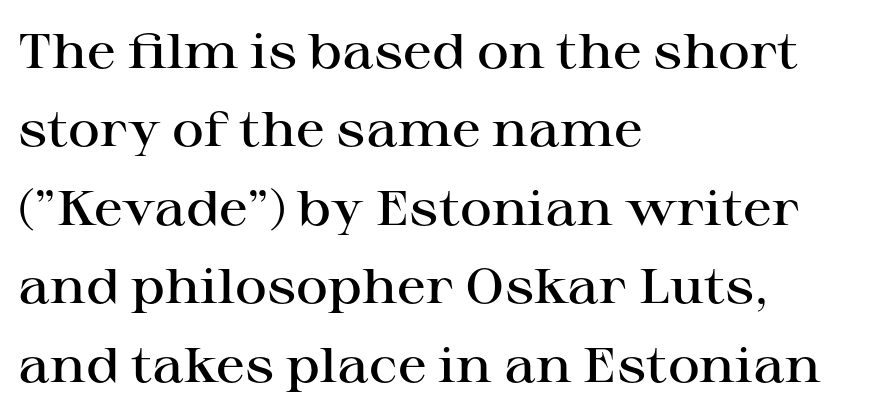
Q: Is the text bold? A: Semi-bold.
Q: Is the text italic (slanted)? A: No, it is upright.
Q: Is the typeface a serif or a sans-serif typeface? A: Serif.
Q: Is the text underlined? A: No.
Q: How is the paragraph aligned? A: Left-aligned.
Q: Is the spacing between letters normal or unusually wide? A: Normal.
Q: Is the spacing between lines tight, normal or loose? A: Normal.
Q: Width (condensed, normal, or wide)? A: Wide.
Q: Stroke contrast? A: High.
Q: x-height? A: Medium.
Q: Monospaced? A: No.
